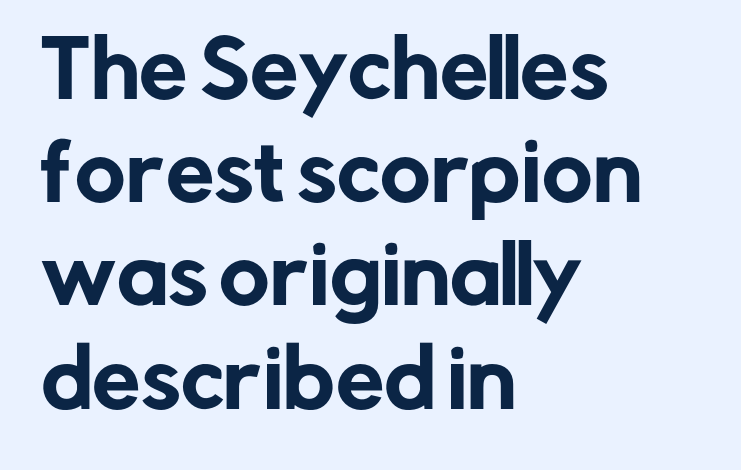
Observe the absence of serifs on each vertical stroke in this sample. Looks like regular typesetting: each glyph gets only the width it needs. Horizontal bands of white between lines are of average thickness. Ascenders rise straight up at ninety degrees.
